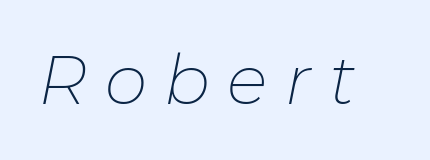
The image shows 68 px thin type, italic (leaning right); set unusually wide letter spacing (+0.26 em), not underlined; low stroke contrast and a medium x-height.
